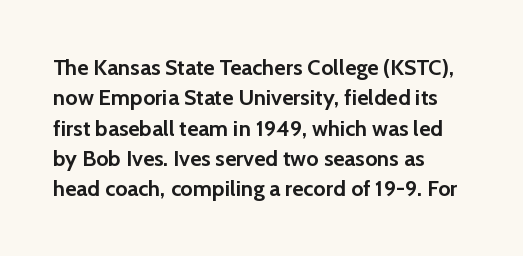
Q: Is the text bold? A: Yes.
Q: Is the text italic (slanted)? A: No, it is upright.
Q: Is the text underlined? A: No.
Q: How is the paragraph aligned? A: Left-aligned.
Q: Is the spacing between letters normal or unusually wide? A: Normal.
Q: Is the spacing between lines tight, normal or loose? A: Normal.
